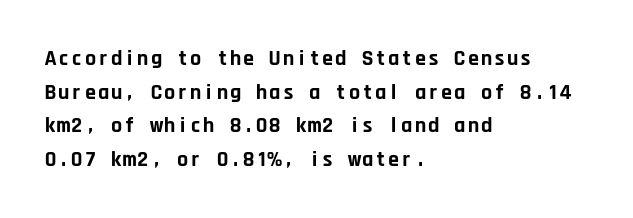
The image shows 22 px bold type, upright; set left-aligned, normal line spacing (1.53x), normal letter spacing, not underlined.
